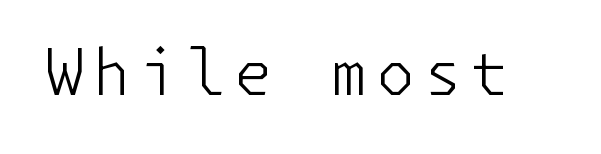
The image shows 63 px light sans-serif type, upright; set not underlined; low stroke contrast and a medium x-height.
